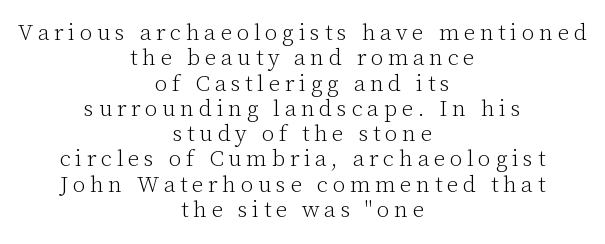
The image shows 23 px text type, upright; set centered, tight line spacing (1.1x), unusually wide letter spacing (+0.2 em), not underlined.
